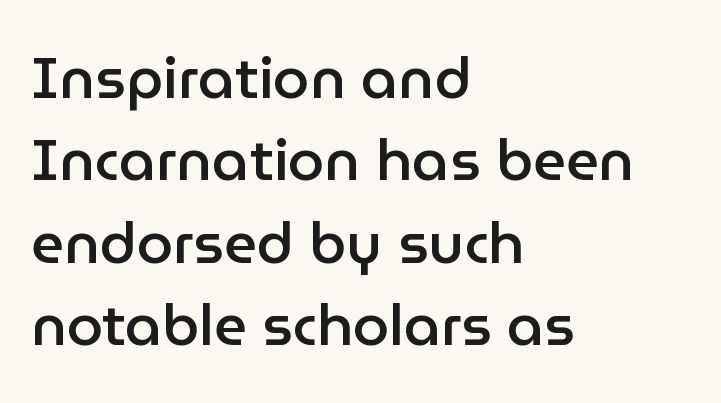
Q: Is the text bold? A: Semi-bold.
Q: Is the text italic (slanted)? A: No, it is upright.
Q: Is the typeface a serif or a sans-serif typeface? A: Sans-serif.
Q: Is the text underlined? A: No.
Q: How is the paragraph aligned? A: Left-aligned.
Q: Is the spacing between letters normal or unusually wide? A: Normal.
Q: Is the spacing between lines tight, normal or loose? A: Normal.
Q: Width (condensed, normal, or wide)? A: Normal.
Q: Stroke contrast? A: Low.
Q: x-height? A: Medium.
Q: Monospaced? A: No.
